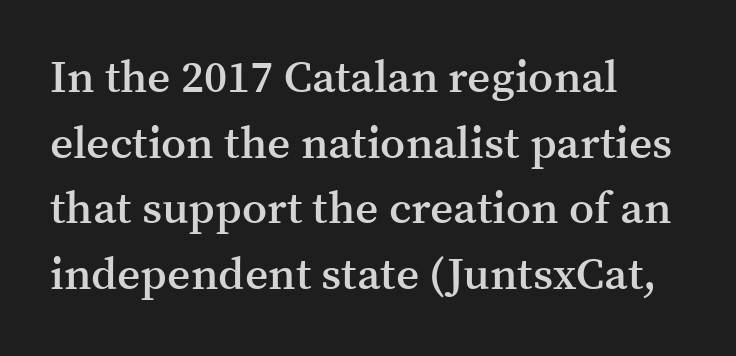
{"serif": "yes", "italic": "no", "bold": "semi", "weight": "semibold", "width": "normal", "stroke_contrast": "medium", "x_height": "medium", "monospaced": "no", "underline": "no", "align": "left", "line_spacing": "normal", "line_spacing_ratio": 1.46, "letter_spacing": "normal", "letter_spacing_em": 0.0, "glyph_px": 45}
